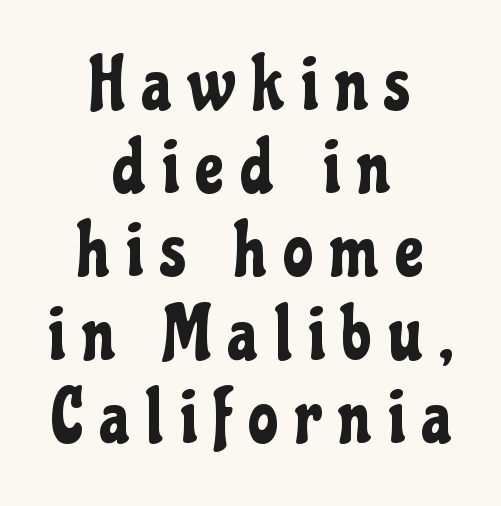
The image shows 75 px condensed sans-serif type, upright; set centered, tight line spacing (1.11x), unusually wide letter spacing (+0.23 em), not underlined; low stroke contrast and a medium x-height.
